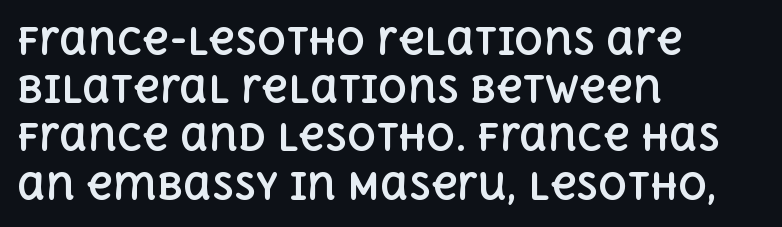
Anything drawn beneath the words? Only blank space. Notice how descenders clear the ascenders below comfortably — that's standard leading. Short and long lines alike share a common starting point at left. Looks like regular typesetting: each glyph gets only the width it needs. Observe the ordinary spacing: letters are neighbours, not strangers. What weight is shown? A full bold with thick strokes.
